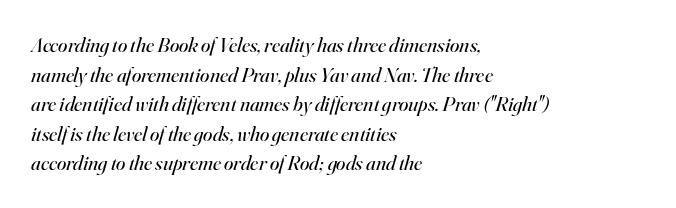
The image shows 21 px text type, italic (leaning right); set left-aligned, normal line spacing (1.41x), normal letter spacing, not underlined.
